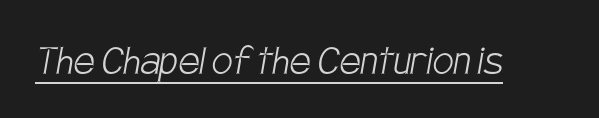
Q: Is the text bold? A: No.
Q: Is the typeface a serif or a sans-serif typeface? A: Sans-serif.
Q: Is the text underlined? A: Yes.
Q: Is the spacing between letters normal or unusually wide? A: Normal.
Q: Width (condensed, normal, or wide)? A: Condensed.
Q: Stroke contrast? A: Low.
Q: x-height? A: Large.
Q: Monospaced? A: No.
